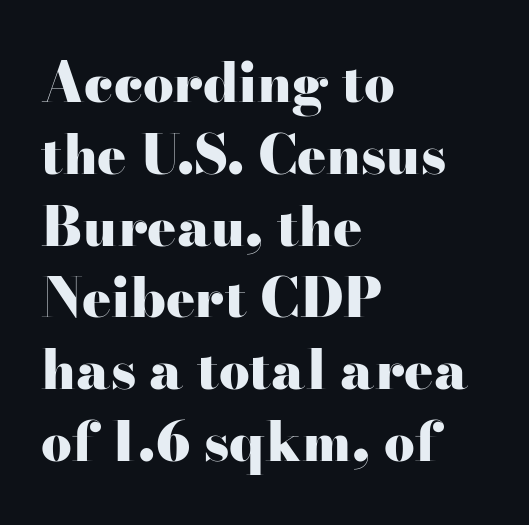
Q: Is the text bold? A: Yes.
Q: Is the text italic (slanted)? A: No, it is upright.
Q: Is the typeface a serif or a sans-serif typeface? A: Serif.
Q: Is the text underlined? A: No.
Q: How is the paragraph aligned? A: Left-aligned.
Q: Is the spacing between letters normal or unusually wide? A: Normal.
Q: Is the spacing between lines tight, normal or loose? A: Normal.
Q: Width (condensed, normal, or wide)? A: Wide.
Q: Stroke contrast? A: High.
Q: x-height? A: Small.
Q: Monospaced? A: No.
